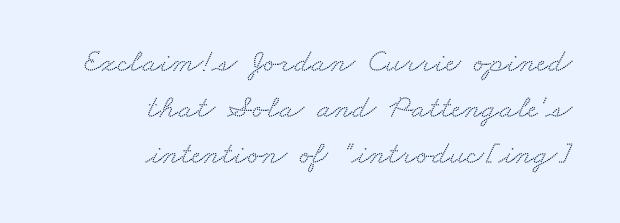
Visually the block forms a straight wall on the right and a jagged coastline on the left. Is this a sans? No — the strokes have serifs. Each row of text sits above clean, open space. This block has exactly the height ordinary leading produces.
